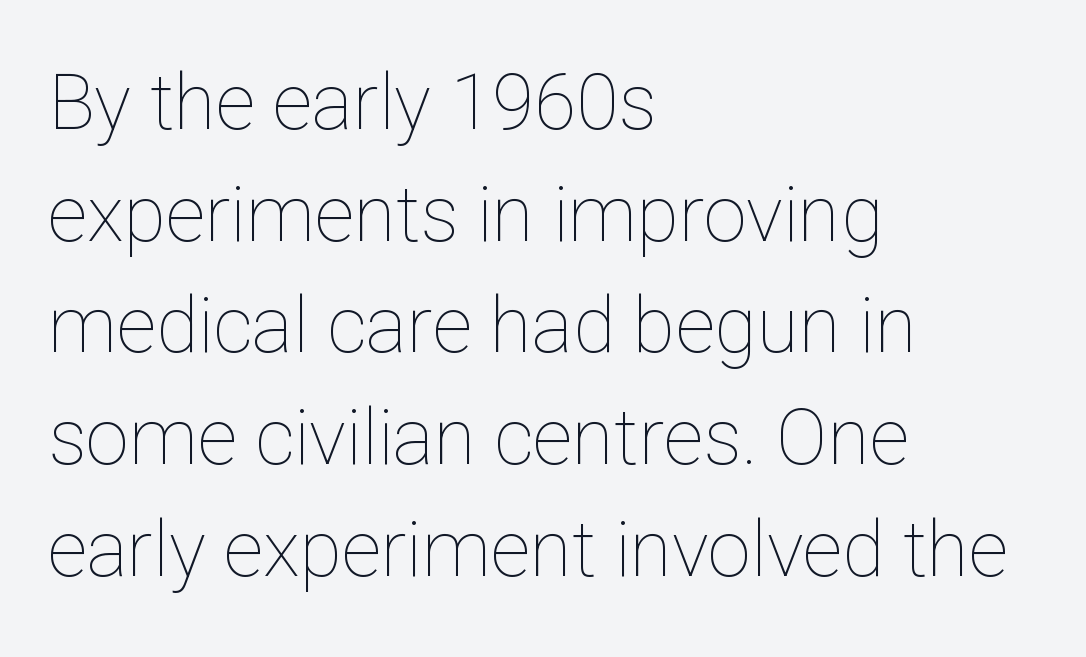
{"italic": "no", "bold": "no", "weight": "thin", "width": "normal", "stroke_contrast": "low", "x_height": "medium", "monospaced": "no", "underline": "no", "align": "left", "line_spacing": "normal", "line_spacing_ratio": 1.45, "letter_spacing": "normal", "letter_spacing_em": 0.0, "glyph_px": 77}
